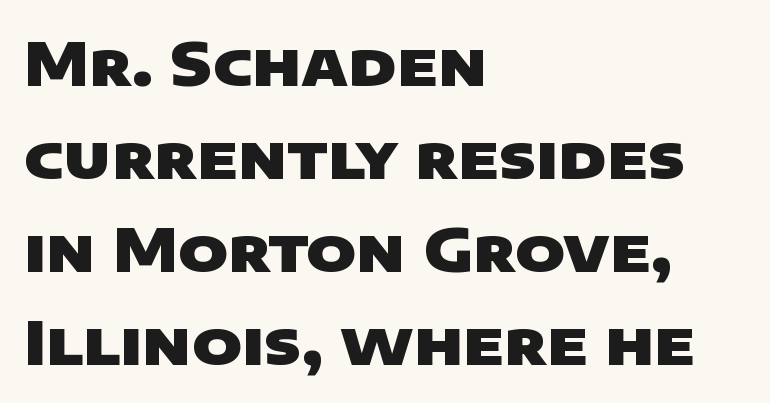
A bare baseline throughout the passage. Weight: bold. No feet cap the strokes, marking this as sans-serif type. You could not count columns in this text — the font is proportionally spaced. The vertical gap from one line to the next is medium. The compositor pushed each line to the left boundary.
